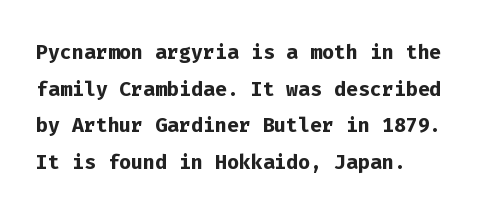
Q: Is the text bold? A: Yes.
Q: Is the text italic (slanted)? A: No, it is upright.
Q: Is the typeface a serif or a sans-serif typeface? A: Sans-serif.
Q: Is the text underlined? A: No.
Q: How is the paragraph aligned? A: Left-aligned.
Q: Is the spacing between letters normal or unusually wide? A: Normal.
Q: Is the spacing between lines tight, normal or loose? A: Normal.
Q: Width (condensed, normal, or wide)? A: Normal.
Q: Stroke contrast? A: Low.
Q: x-height? A: Medium.
Q: Monospaced? A: Yes.
